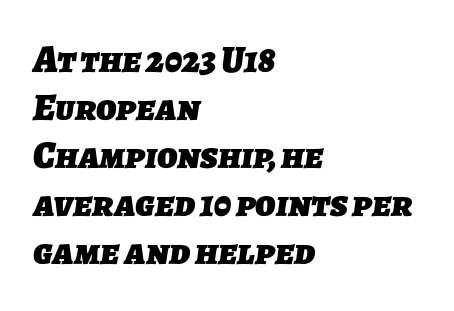
{"serif": "no", "bold": "yes", "weight": "heavy", "width": "normal", "stroke_contrast": "low", "x_height": "medium", "monospaced": "no", "underline": "no", "align": "left", "line_spacing": "normal", "line_spacing_ratio": 1.26, "letter_spacing": "normal", "letter_spacing_em": 0.0, "glyph_px": 38}
